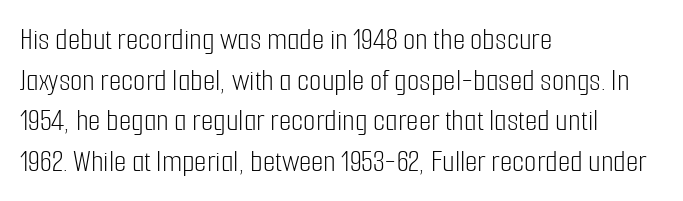
The image shows 32 px light, condensed sans-serif type, upright; set left-aligned, normal line spacing (1.27x), normal letter spacing, not underlined; low stroke contrast and a medium x-height.
